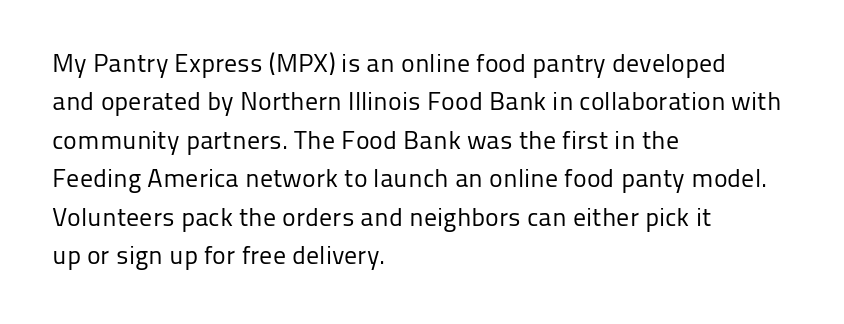
{"italic": "no", "bold": "no", "underline": "no", "align": "left", "line_spacing": "normal", "line_spacing_ratio": 1.48, "letter_spacing": "normal", "letter_spacing_em": 0.0, "glyph_px": 26}
